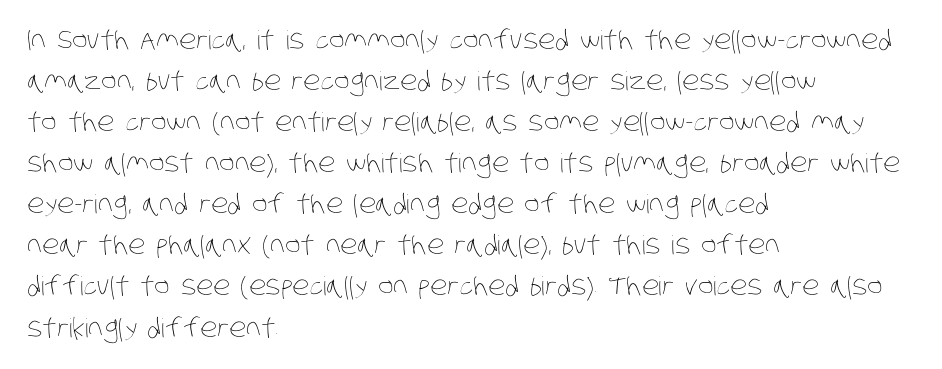
Layout note: lines flush left. Stroke mass is kept to a normal reading level or below. Each word holds together tightly as a unit, with standard inter-letter gaps. The passage shown stacks its lines at a standard gap.
